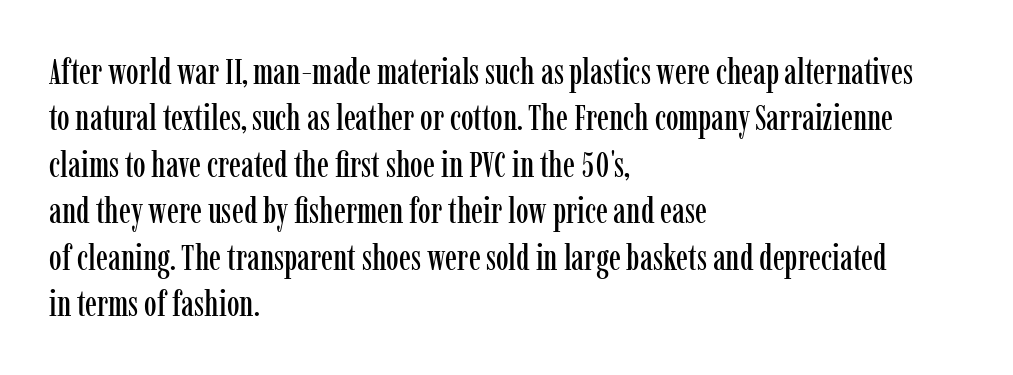
Q: Is the text italic (slanted)? A: No, it is upright.
Q: Is the typeface a serif or a sans-serif typeface? A: Serif.
Q: Is the text underlined? A: No.
Q: How is the paragraph aligned? A: Left-aligned.
Q: Is the spacing between letters normal or unusually wide? A: Normal.
Q: Is the spacing between lines tight, normal or loose? A: Normal.
Q: Width (condensed, normal, or wide)? A: Condensed.
Q: Stroke contrast? A: Low.
Q: x-height? A: Medium.
Q: Monospaced? A: No.
